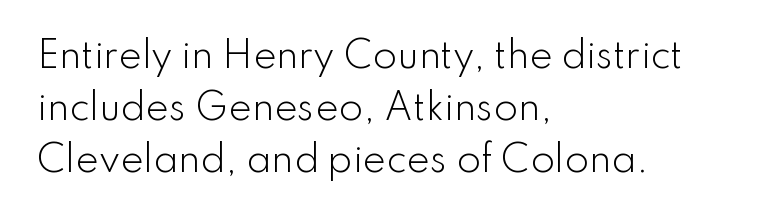
Q: Is the text bold? A: No.
Q: Is the text italic (slanted)? A: No, it is upright.
Q: Is the typeface a serif or a sans-serif typeface? A: Sans-serif.
Q: Is the text underlined? A: No.
Q: How is the paragraph aligned? A: Left-aligned.
Q: Is the spacing between letters normal or unusually wide? A: Normal.
Q: Is the spacing between lines tight, normal or loose? A: Normal.
Q: Width (condensed, normal, or wide)? A: Normal.
Q: Stroke contrast? A: Low.
Q: x-height? A: Small.
Q: Monospaced? A: No.
